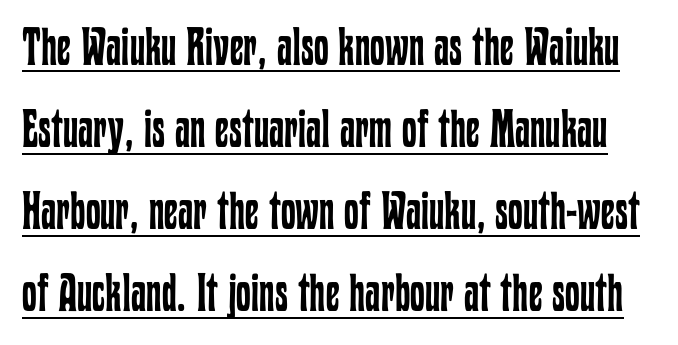
This is underlined copy, the kind a proofreader might mark for attention. What stands out about the letter spacing? Nothing — it is the standard amount. Think of a printed novel: that variable character pitch is what you see here. The lettering stays uniformly vertical, giving the passage a roman look.
